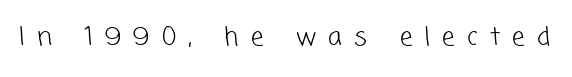
{"bold": "no", "underline": "no", "letter_spacing": "wide", "letter_spacing_em": 0.49, "glyph_px": 25}
